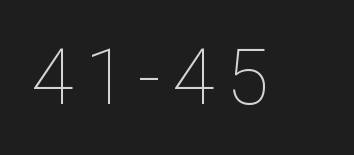
Q: Is the text bold? A: No.
Q: Is the text italic (slanted)? A: No, it is upright.
Q: Is the text underlined? A: No.
Q: Width (condensed, normal, or wide)? A: Normal.
Q: Stroke contrast? A: Low.
Q: x-height? A: Medium.
Q: Monospaced? A: No.
